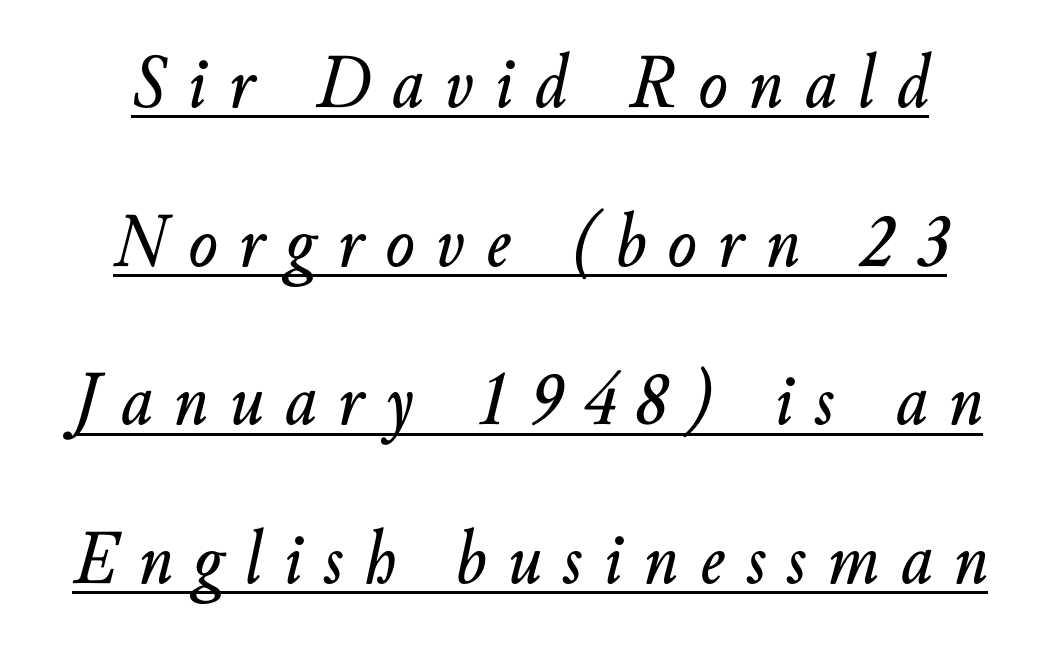
You can tell it's italic because the verticals aren't actually vertical. Words appear elongated and porous because spacing is wide. The letters advance in unequal steps, a hallmark of proportional type. The leading is generous, giving the passage an open texture. Somebody hit Ctrl+U on this one — the words are underlined.
